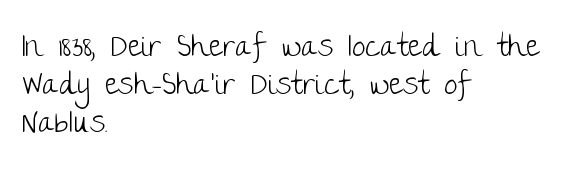
Q: Is the text bold? A: No.
Q: Is the text italic (slanted)? A: No, it is upright.
Q: Is the typeface a serif or a sans-serif typeface? A: Sans-serif.
Q: Is the text underlined? A: No.
Q: How is the paragraph aligned? A: Left-aligned.
Q: Is the spacing between letters normal or unusually wide? A: Normal.
Q: Is the spacing between lines tight, normal or loose? A: Normal.
Q: Width (condensed, normal, or wide)? A: Normal.
Q: Stroke contrast? A: Low.
Q: x-height? A: Large.
Q: Monospaced? A: No.
